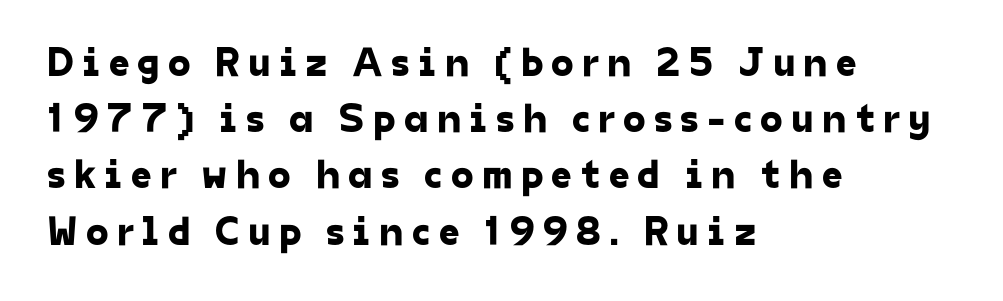
This rendering employs a face without finishing strokes, i.e., a sans-serif. The leading is moderate, giving the passage an even texture. Just letters on the line, the space beneath them empty. Left-aligned paragraph, ragged on the right.
